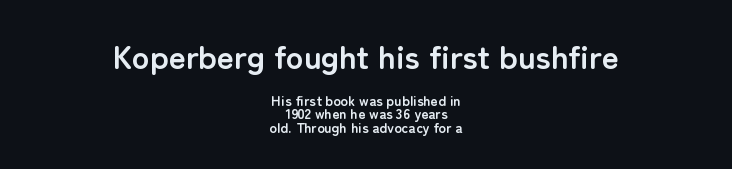
Q: Is the text bold? A: Yes.
Q: Is the text italic (slanted)? A: No, it is upright.
Q: Is the typeface a serif or a sans-serif typeface? A: Sans-serif.
Q: Is the text underlined? A: No.
Q: How is the paragraph aligned? A: Centered.
Q: Is the spacing between letters normal or unusually wide? A: Normal.
Q: Is the spacing between lines tight, normal or loose? A: Tight.
Q: Which block of text is set in a larger size, the first (top) or the second (bottom)? A: The first (top) one.
Q: Width (condensed, normal, or wide)? A: Normal.
Q: Stroke contrast? A: Low.
Q: x-height? A: Medium.
Q: Monospaced? A: No.
